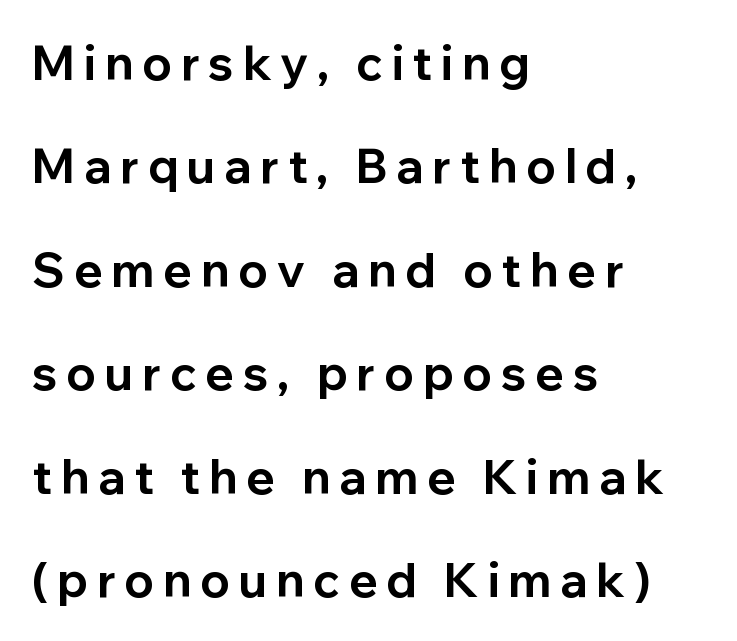
The image shows 47 px bold sans-serif type, upright; set left-aligned, loose line spacing (2.2x), not underlined; low stroke contrast and a medium x-height.
